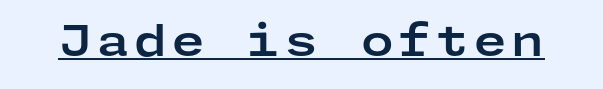
A full-strength bold gives these letters their thick strokes. The axis of the letterforms is exactly vertical. Typographically, this falls in the sans-serif category. A rule runs beneath these lines of type.
